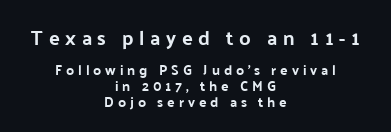
One glance says dense: line gaps are narrower than usual. When letters stand straight like this, we call the style roman or upright. A bare baseline throughout the passage. Compared with a flush-left layout, this one balances lines on the center instead. This sample uses expanded letter spacing, leaving extra air between glyphs.
